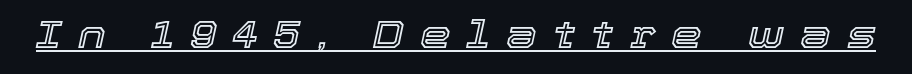
Q: Is the text italic (slanted)? A: Yes, it leans right by about 12 degrees.
Q: Is the text underlined? A: Yes.
Q: Is the spacing between letters normal or unusually wide? A: Unusually wide.
Q: Width (condensed, normal, or wide)? A: Normal.
Q: x-height? A: Medium.
Q: Monospaced? A: No.
